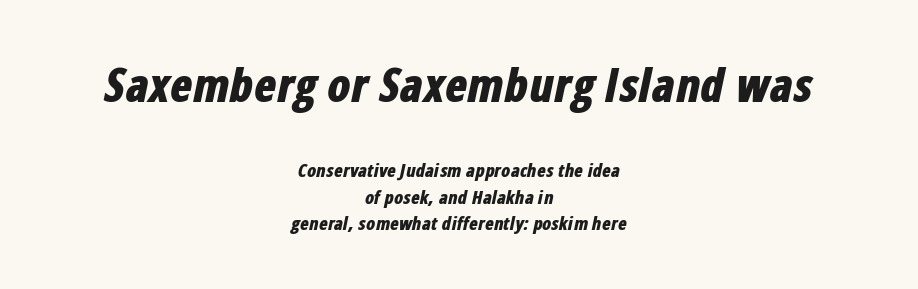
Q: Is the text bold? A: Yes.
Q: Is the text italic (slanted)? A: Yes, it leans right by about 12 degrees.
Q: Is the text underlined? A: No.
Q: How is the paragraph aligned? A: Centered.
Q: Is the spacing between letters normal or unusually wide? A: Normal.
Q: Is the spacing between lines tight, normal or loose? A: Normal.
Q: Which block of text is set in a larger size, the first (top) or the second (bottom)? A: The first (top) one.
Q: Width (condensed, normal, or wide)? A: Condensed.
Q: Stroke contrast? A: Low.
Q: x-height? A: Medium.
Q: Monospaced? A: No.
